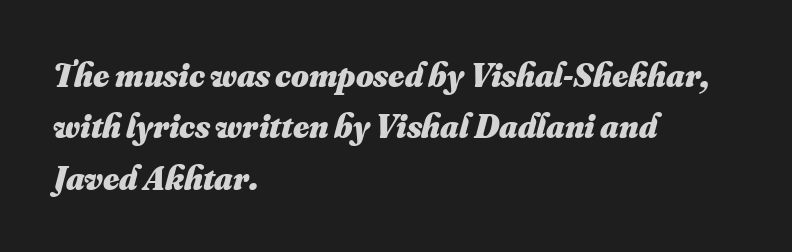
The image shows 34 px heavy type; set left-aligned, normal line spacing (1.51x), normal letter spacing, not underlined; medium stroke contrast and a small x-height.
